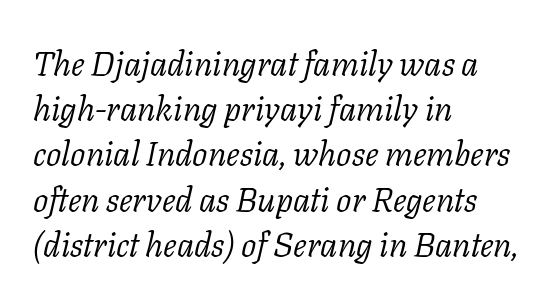
The image shows 34 px light serif type, italic (leaning right); set left-aligned, normal line spacing (1.33x), normal letter spacing, not underlined; low stroke contrast and a medium x-height.
